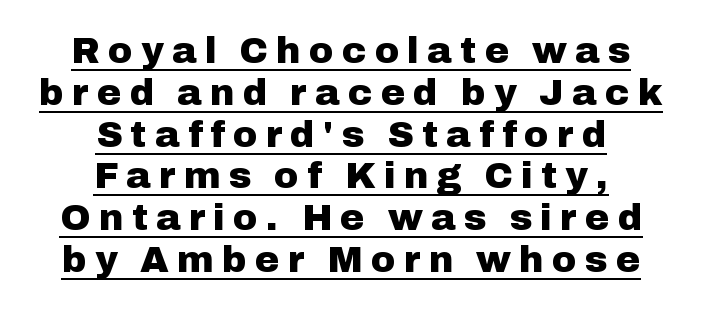
The image shows 37 px heavy sans-serif type, upright; set centered, tight line spacing (1.13x), unusually wide letter spacing (+0.22 em), underlined; low stroke contrast and a medium x-height.
